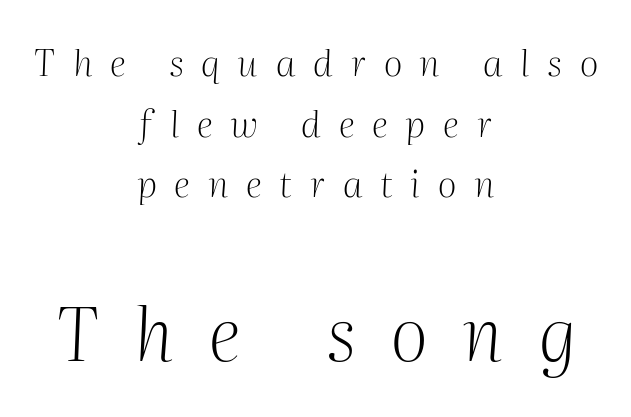
Two sizes are in play, and the larger belongs to the second block. These glyphs show unthickened strokes, regular width or finer. Old-style or modern, the face here clearly has serifs. These lines stack symmetrically, like a column narrowing and widening about its center. Someone cranked the tracking dial way up on this one. Italic: yes, the glyphs are oblique.
